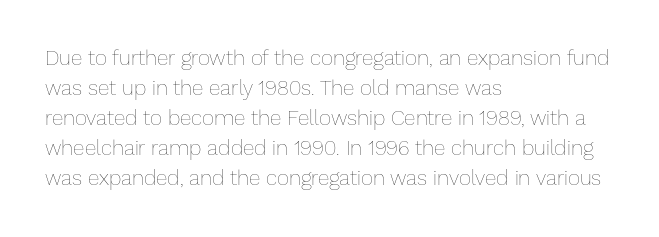
Q: Is the text bold? A: No.
Q: Is the text italic (slanted)? A: No, it is upright.
Q: Is the text underlined? A: No.
Q: How is the paragraph aligned? A: Left-aligned.
Q: Is the spacing between letters normal or unusually wide? A: Normal.
Q: Is the spacing between lines tight, normal or loose? A: Normal.
